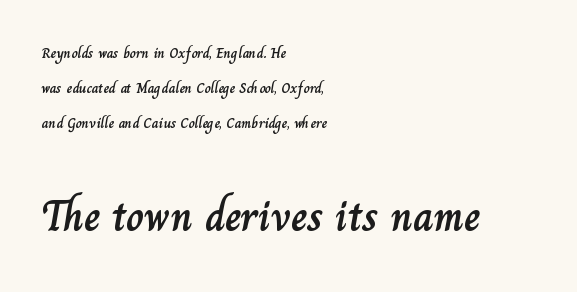
Q: Is the text italic (slanted)? A: Yes.
Q: Is the text underlined? A: No.
Q: How is the paragraph aligned? A: Left-aligned.
Q: Is the spacing between letters normal or unusually wide? A: Normal.
Q: Is the spacing between lines tight, normal or loose? A: Loose.
Q: Which block of text is set in a larger size, the first (top) or the second (bottom)? A: The second (bottom) one.
Q: Width (condensed, normal, or wide)? A: Normal.
Q: Stroke contrast? A: Low.
Q: x-height? A: Small.
Q: Monospaced? A: No.
